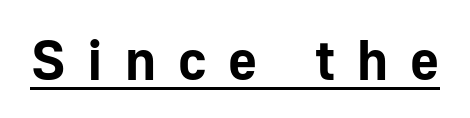
Q: Is the text bold? A: Yes.
Q: Is the text italic (slanted)? A: No, it is upright.
Q: Is the typeface a serif or a sans-serif typeface? A: Sans-serif.
Q: Is the text underlined? A: Yes.
Q: Is the spacing between letters normal or unusually wide? A: Unusually wide.
Q: Width (condensed, normal, or wide)? A: Normal.
Q: Stroke contrast? A: Low.
Q: x-height? A: Medium.
Q: Monospaced? A: No.
